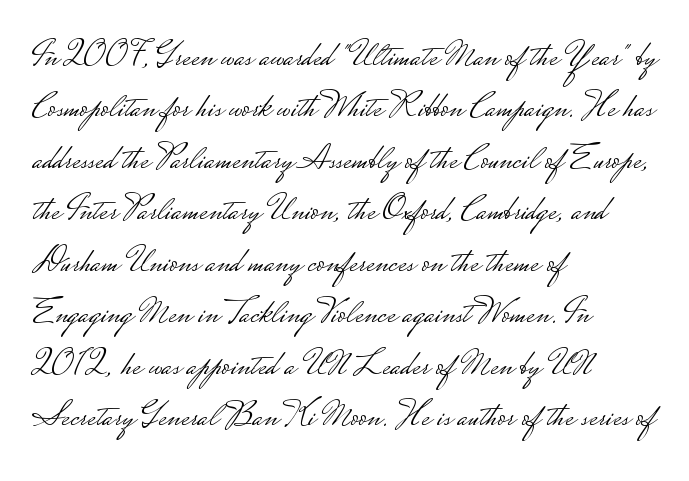
{"serif": "no", "bold": "no", "weight": "light", "width": "wide", "stroke_contrast": "low", "monospaced": "no", "underline": "no", "align": "left", "line_spacing": "normal", "line_spacing_ratio": 1.43, "letter_spacing": "normal", "letter_spacing_em": 0.0, "glyph_px": 36}
